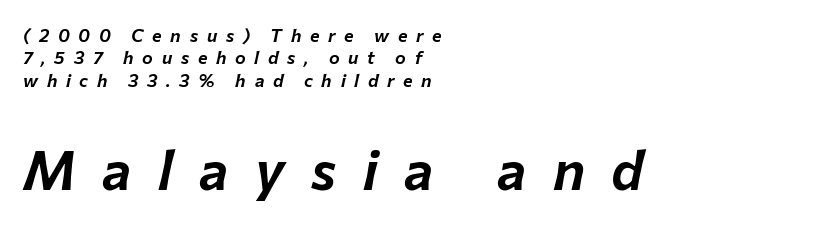
The second block has been scaled up relative to the first. The lettering tilts uniformly, giving the passage an italic look. The baseline area is clear. Do the characters align in a grid? No, the font is proportional.
